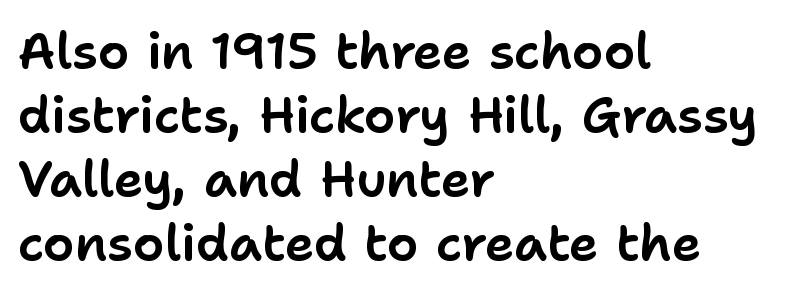
{"serif": "no", "italic": "no", "width": "normal", "stroke_contrast": "low", "x_height": "medium", "monospaced": "no", "underline": "no", "align": "left", "line_spacing": "normal", "line_spacing_ratio": 1.28, "letter_spacing": "normal", "letter_spacing_em": 0.0, "glyph_px": 50}
